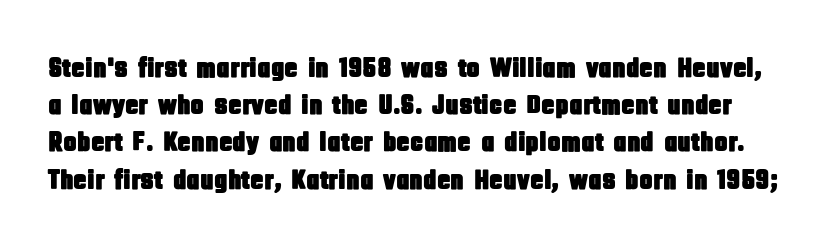
The image shows 28 px condensed sans-serif type, upright; set normal line spacing (1.33x), normal letter spacing, not underlined; low stroke contrast and a large x-height.
